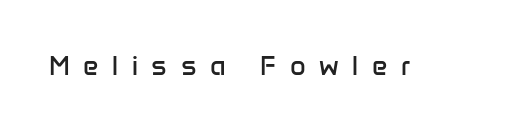
Q: Is the text bold? A: No.
Q: Is the text italic (slanted)? A: No, it is upright.
Q: Is the text underlined? A: No.
Q: Is the spacing between letters normal or unusually wide? A: Unusually wide.
